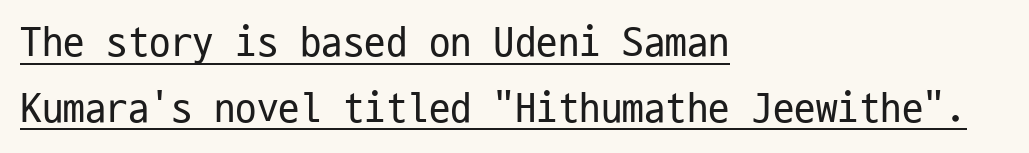
Q: Is the text bold? A: No.
Q: Is the text italic (slanted)? A: No, it is upright.
Q: Is the typeface a serif or a sans-serif typeface? A: Sans-serif.
Q: Is the text underlined? A: Yes.
Q: How is the paragraph aligned? A: Left-aligned.
Q: Is the spacing between letters normal or unusually wide? A: Normal.
Q: Is the spacing between lines tight, normal or loose? A: Normal.
Q: Width (condensed, normal, or wide)? A: Condensed.
Q: Stroke contrast? A: Low.
Q: x-height? A: Medium.
Q: Monospaced? A: Yes.
